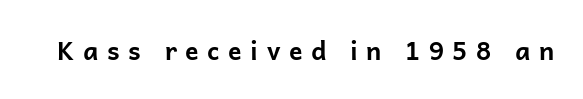
The image shows 25 px bold type, upright; set unusually wide letter spacing (+0.34 em), not underlined.
